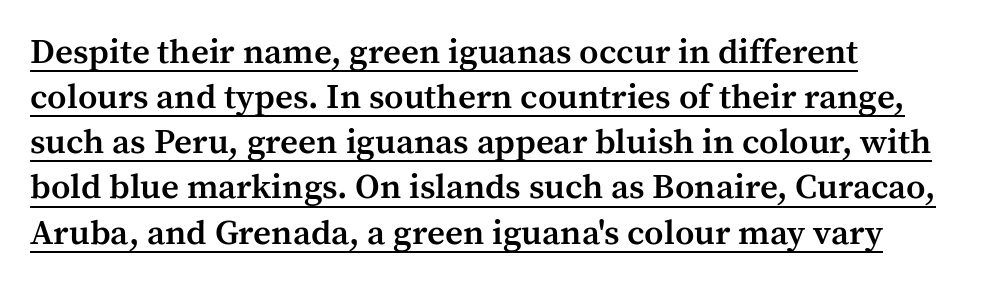
{"serif": "yes", "italic": "no", "bold": "semi", "weight": "semibold", "width": "normal", "stroke_contrast": "medium", "x_height": "medium", "monospaced": "no", "underline": "yes", "align": "left", "line_spacing": "normal", "line_spacing_ratio": 1.29, "letter_spacing": "normal", "letter_spacing_em": 0.0, "glyph_px": 35}
